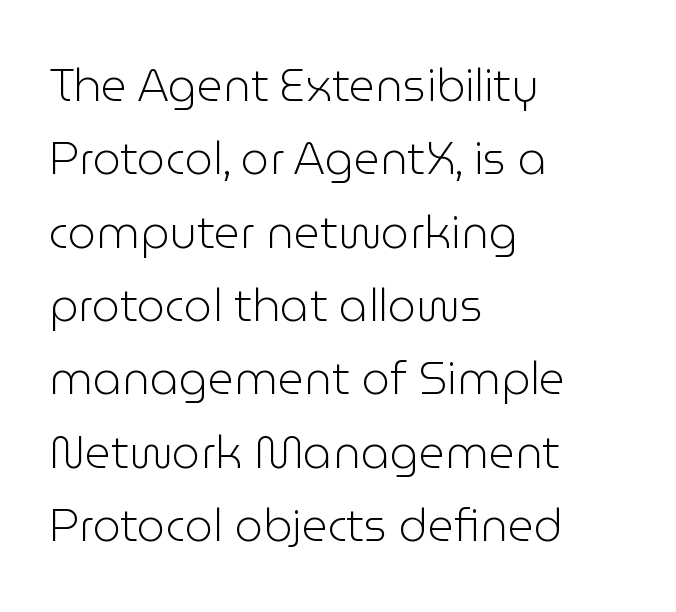
The image shows 45 px light sans-serif type, upright; set left-aligned, normal line spacing (1.63x), normal letter spacing, not underlined; low stroke contrast and a medium x-height.
